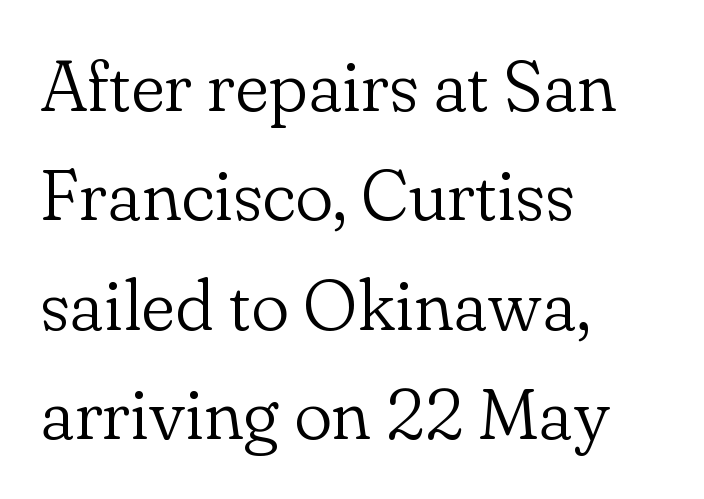
Students, observe: this is what conventionally led text looks like. Letter spacing: default. This sample has the flowing, uneven cadence of proportional lettering. Nothing heavy about these letters — not bold at all.
